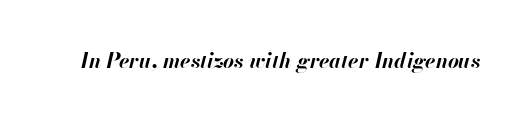
The image shows 21 px bold type, italic (leaning right); set normal letter spacing, not underlined.
